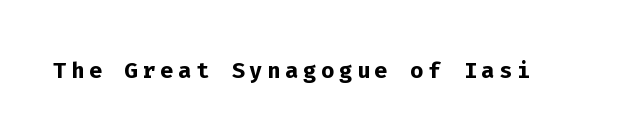
{"serif": "no", "italic": "no", "bold": "yes", "weight": "semibold", "width": "normal", "stroke_contrast": "low", "x_height": "medium", "monospaced": "yes", "underline": "no", "glyph_px": 31}
